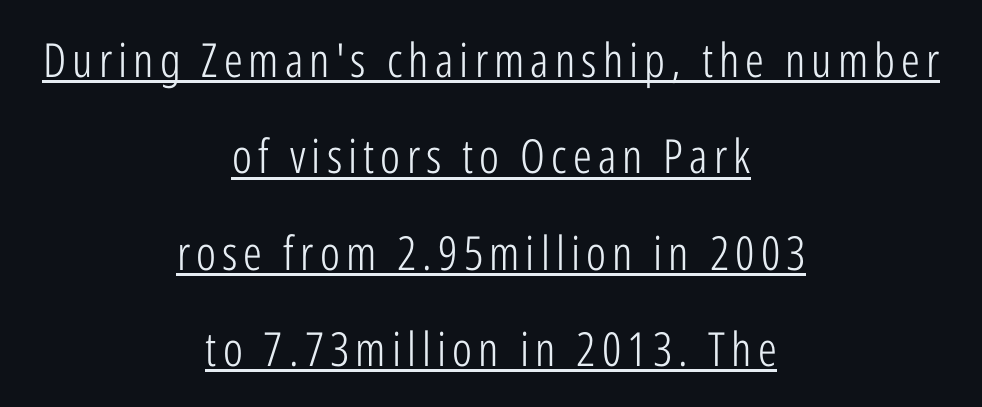
Vertical stems look standard width or narrower in stroke. Vertically, the passage feels expansive, rows floating well apart. Proportional: the letters do not fall into vertical columns. Notice how the stems are strictly vertical — no italics here. Notice how a bar underscores the lettering throughout. The font family rendered here belongs to the sans-serif group.
